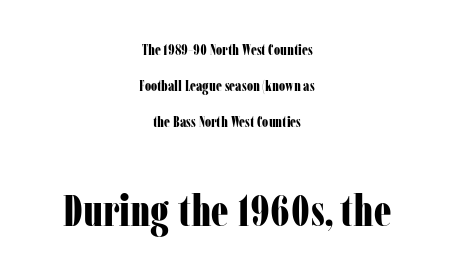
The letters carry serifs — small finishing strokes at the ends of their stems. If you drew a line through each stem, it would be perfectly vertical. Successive baselines arrive slowly, with a big drop between each. Rule under the text: the space is simply empty.
